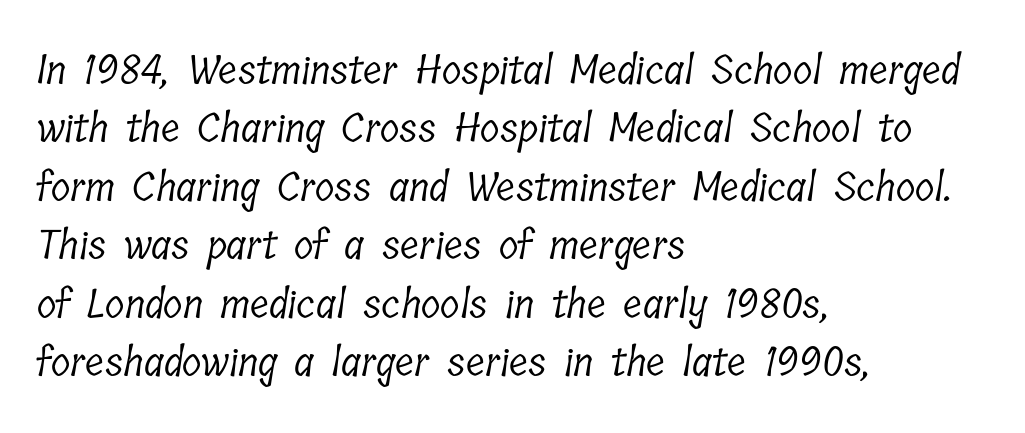
Q: Is the text bold? A: No.
Q: Is the typeface a serif or a sans-serif typeface? A: Serif.
Q: Is the text underlined? A: No.
Q: How is the paragraph aligned? A: Left-aligned.
Q: Is the spacing between letters normal or unusually wide? A: Normal.
Q: Is the spacing between lines tight, normal or loose? A: Normal.
Q: Width (condensed, normal, or wide)? A: Condensed.
Q: Stroke contrast? A: Low.
Q: x-height? A: Medium.
Q: Monospaced? A: No.
